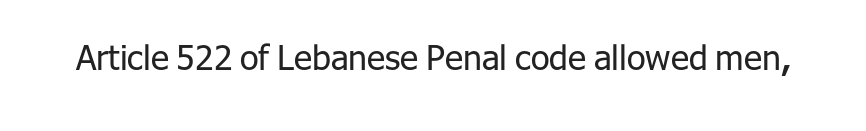
The rendering keeps characters at their native spacing. Serif or sans? Sans — the stroke terminals are bare. Heaviness? Minimal to ordinary, like unemphasized prose. This sample uses an upright cut, with every glyph sitting square on the baseline. Proportional: the letters do not fall into vertical columns. Glance below the letters and you will spot only blank space.
